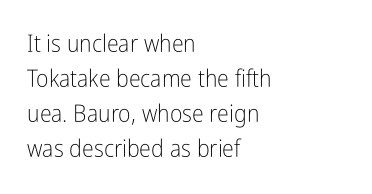
No word sits above an underline. This is the regular roman posture of the typeface. The lines in this sample share a left origin and differ only in where they stop. Successive baselines arrive at the customary interval.
